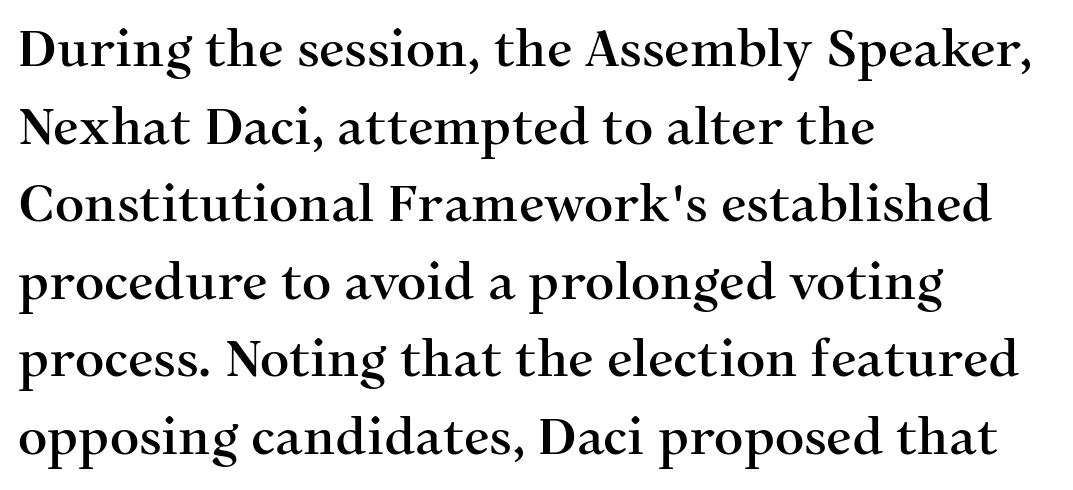
The image shows 51 px serif type, upright; set left-aligned, normal line spacing (1.52x), normal letter spacing, not underlined; medium stroke contrast and a medium x-height.
